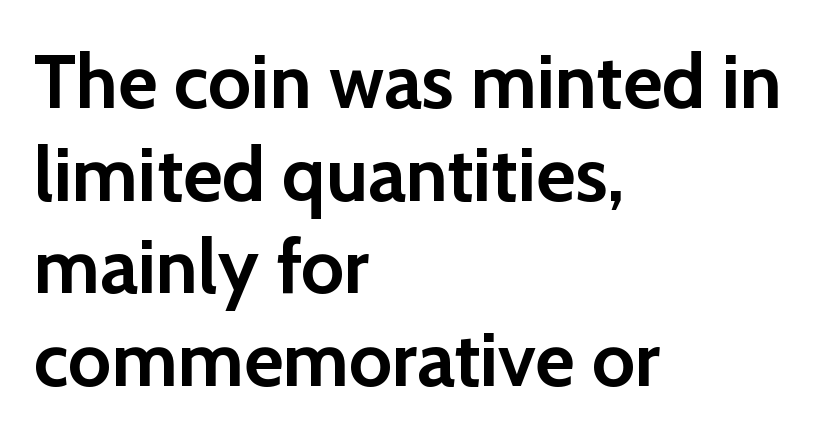
The image shows 76 px semibold sans-serif type, upright; set left-aligned, line spacing 1.22x, normal letter spacing, not underlined; low stroke contrast and a medium x-height.
